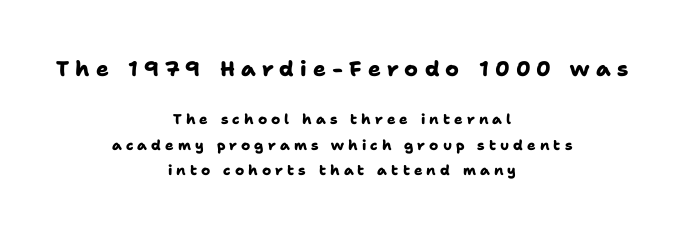
{"bold": "yes", "underline": "no", "align": "center", "line_spacing_ratio": 1.83, "letter_spacing": "wide", "letter_spacing_em": 0.29, "larger_block": "first", "size_ratio": 1.5, "glyph_px": 21}
